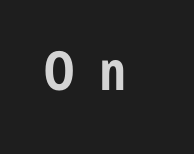
The image shows 54 px bold, condensed sans-serif type, upright; set unusually wide letter spacing (+0.44 em), not underlined; low stroke contrast and a medium x-height.
